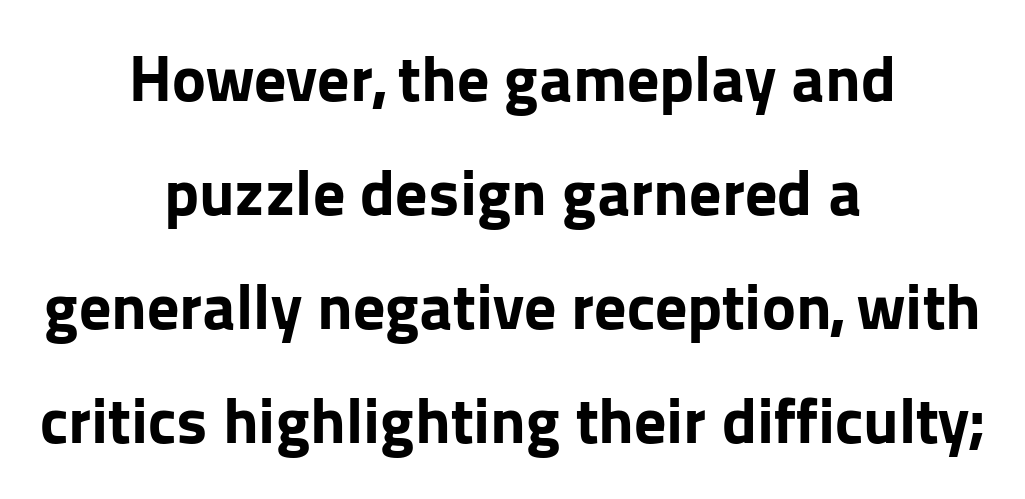
This sample has the flowing, uneven cadence of proportional lettering. Observe the absence of serifs on each vertical stroke in this sample. In CSS terms this would be text-align: center. Every letter is thick-stroked: bold, no question. Descender tails drop into unmarked territory.
